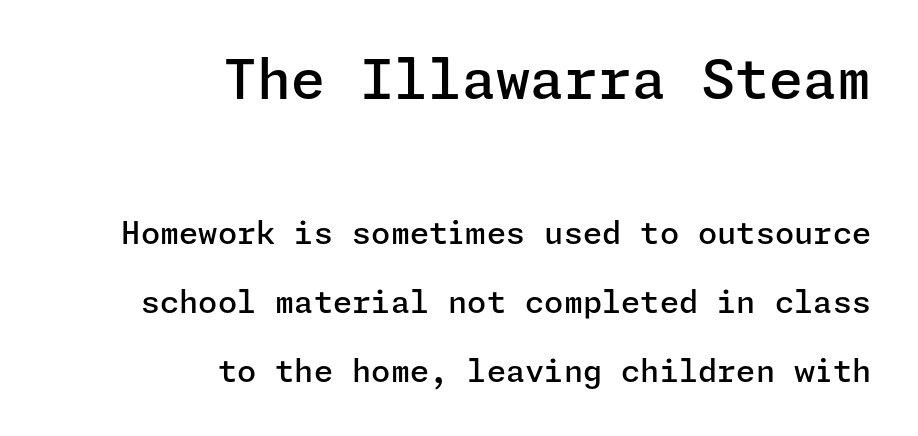
Q: Is the text bold? A: Semi-bold.
Q: Is the text italic (slanted)? A: No, it is upright.
Q: Is the typeface a serif or a sans-serif typeface? A: Sans-serif.
Q: Is the text underlined? A: No.
Q: How is the paragraph aligned? A: Right-aligned.
Q: Is the spacing between letters normal or unusually wide? A: Normal.
Q: Is the spacing between lines tight, normal or loose? A: Loose.
Q: Which block of text is set in a larger size, the first (top) or the second (bottom)? A: The first (top) one.
Q: Width (condensed, normal, or wide)? A: Normal.
Q: Stroke contrast? A: Low.
Q: x-height? A: Medium.
